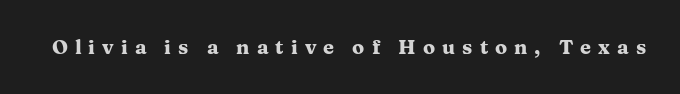
Q: Is the text bold? A: Yes.
Q: Is the text italic (slanted)? A: No, it is upright.
Q: Is the text underlined? A: No.
Q: Is the spacing between letters normal or unusually wide? A: Unusually wide.
